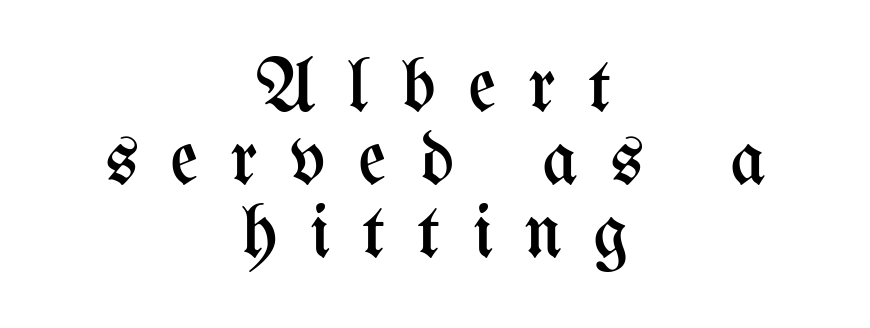
{"italic": "no", "bold": "no", "weight": "regular", "width": "condensed", "stroke_contrast": "medium", "x_height": "medium", "monospaced": "no", "underline": "no", "align": "center", "line_spacing": "tight", "line_spacing_ratio": 0.95, "letter_spacing": "wide", "letter_spacing_em": 0.42, "glyph_px": 77}
